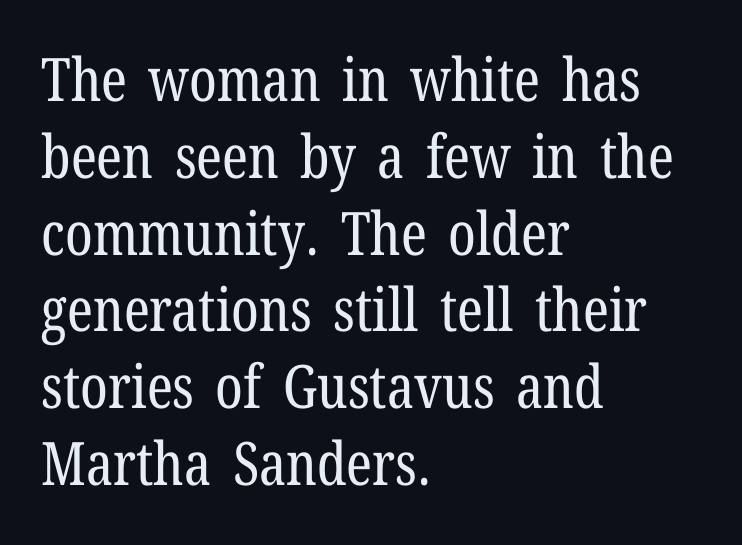
Q: Is the text bold? A: No.
Q: Is the text italic (slanted)? A: No, it is upright.
Q: Is the typeface a serif or a sans-serif typeface? A: Serif.
Q: Is the text underlined? A: No.
Q: How is the paragraph aligned? A: Left-aligned.
Q: Is the spacing between letters normal or unusually wide? A: Normal.
Q: Is the spacing between lines tight, normal or loose? A: Normal.
Q: Width (condensed, normal, or wide)? A: Condensed.
Q: Stroke contrast? A: Low.
Q: x-height? A: Medium.
Q: Monospaced? A: No.
